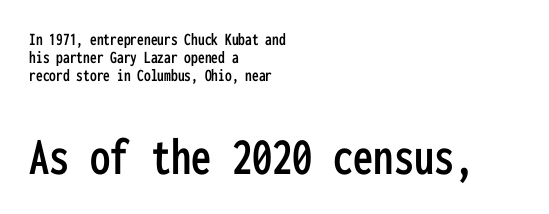
The image shows 54 px condensed sans-serif type, upright, monospaced; set left-aligned, tight line spacing (1.01x), normal letter spacing, not underlined; the second (bottom) block is 3.0x larger; low stroke contrast and a medium x-height.
